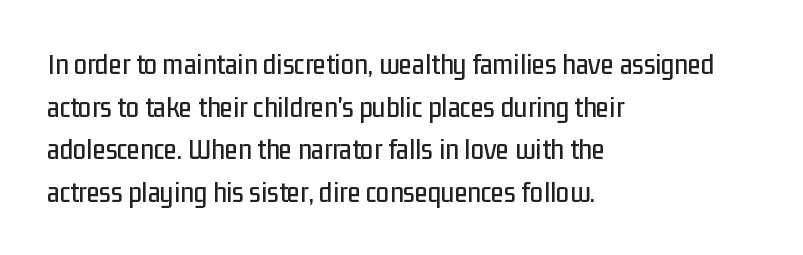
{"serif": "no", "italic": "no", "width": "condensed", "stroke_contrast": "low", "x_height": "medium", "monospaced": "no", "underline": "no", "align": "left", "line_spacing": "normal", "line_spacing_ratio": 1.42, "letter_spacing": "normal", "letter_spacing_em": 0.0, "glyph_px": 30}
